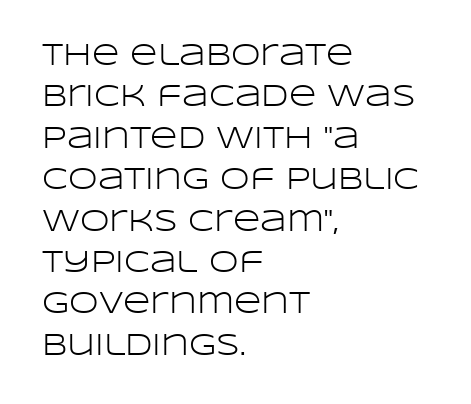
Q: Is the text bold? A: No.
Q: Is the text italic (slanted)? A: No, it is upright.
Q: Is the typeface a serif or a sans-serif typeface? A: Sans-serif.
Q: Is the text underlined? A: No.
Q: How is the paragraph aligned? A: Left-aligned.
Q: Is the spacing between letters normal or unusually wide? A: Normal.
Q: Is the spacing between lines tight, normal or loose? A: Normal.
Q: Width (condensed, normal, or wide)? A: Wide.
Q: Stroke contrast? A: Low.
Q: x-height? A: Large.
Q: Monospaced? A: No.
